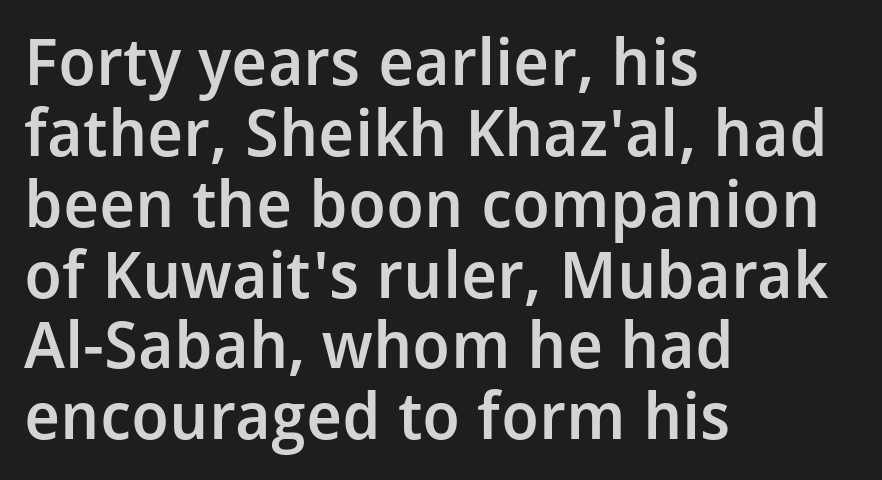
Compared with a centered layout, this one pins lines to the left instead. The specimen reads as upright at a glance. Each word holds together tightly as a unit, with standard inter-letter gaps. Check under the words: just untouched page.
